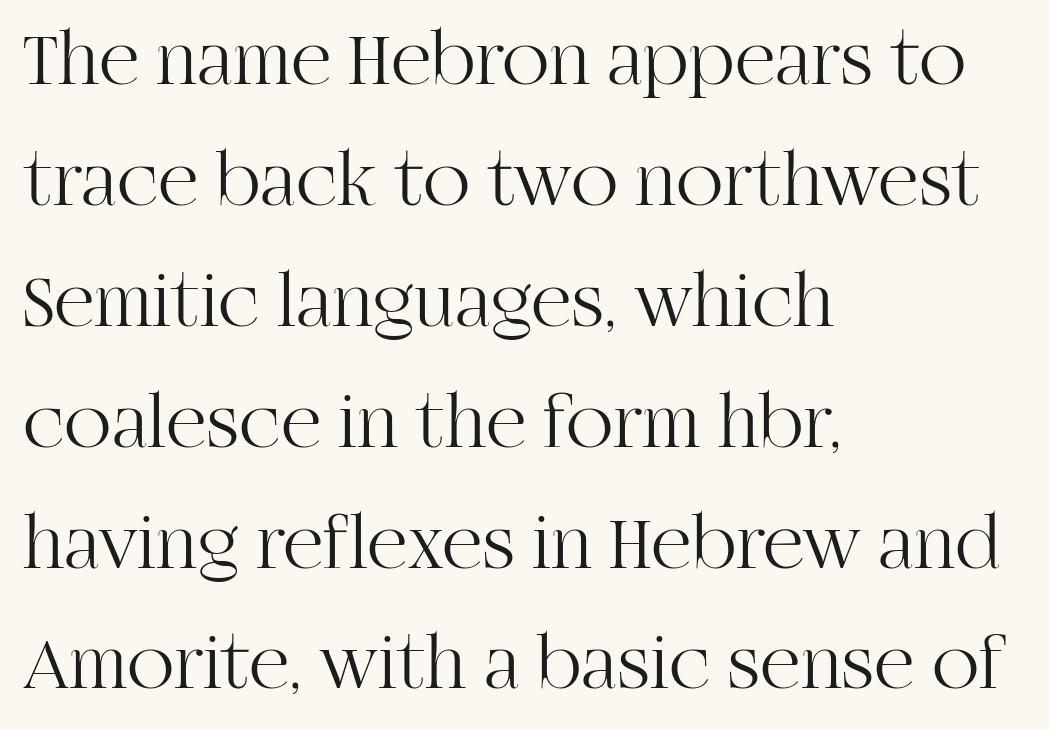
Successive baselines arrive at the customary interval. How are the letters spaced? Ordinarily, with no added tracking. These lines stack with their left ends in a neat column. This rendering features lettering with no underline.
